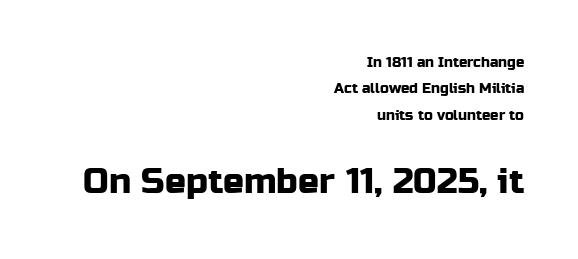
The image shows 35 px sans-serif type, upright; set right-aligned, line spacing 1.89x, normal letter spacing, not underlined; the second (bottom) block is 2.5x larger; low stroke contrast and a medium x-height.
